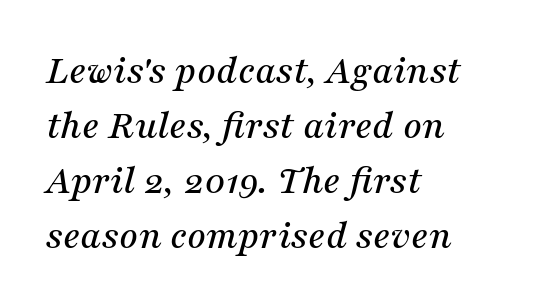
The setting favours the left margin, as ordinary paragraphs usually do. This rendering employs a face with finishing strokes, i.e., a serif. Each letter keeps its own natural width here, so spacing adapts to shape. Students, note that the glyphs here touch the page at normal intervals. Honestly, the row spacing looks completely unremarkable. The axis of the letterforms is tilted away from vertical.
